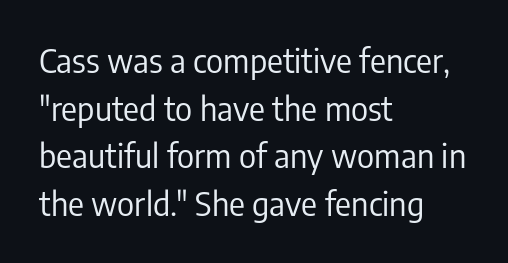
Q: Is the text bold? A: No.
Q: Is the text italic (slanted)? A: No, it is upright.
Q: Is the typeface a serif or a sans-serif typeface? A: Sans-serif.
Q: Is the text underlined? A: No.
Q: How is the paragraph aligned? A: Left-aligned.
Q: Is the spacing between letters normal or unusually wide? A: Normal.
Q: Is the spacing between lines tight, normal or loose? A: Normal.
Q: Width (condensed, normal, or wide)? A: Condensed.
Q: Stroke contrast? A: Low.
Q: x-height? A: Medium.
Q: Monospaced? A: No.
